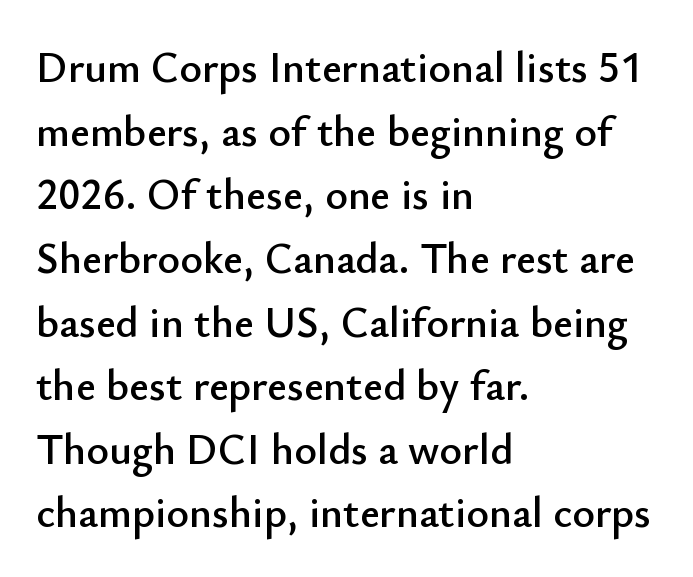
The image shows 43 px sans-serif type, upright; set left-aligned, normal line spacing (1.48x), normal letter spacing, not underlined; low stroke contrast and a small x-height.
